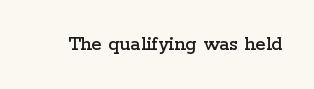
{"italic": "no", "underline": "no", "letter_spacing": "normal", "letter_spacing_em": 0.0, "glyph_px": 21}
